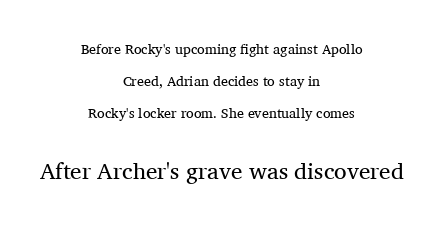
{"italic": "no", "bold": "no", "underline": "no", "align": "center", "line_spacing": "loose", "line_spacing_ratio": 2.28, "letter_spacing": "normal", "letter_spacing_em": 0.0, "larger_block": "second", "size_ratio": 1.64, "glyph_px": 23}
